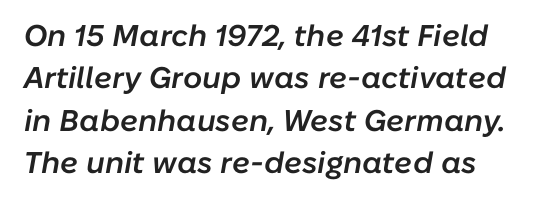
The face used here has a pronounced slope to its letters. Here the glyphs are tracked normally, forming tight word shapes. What's the leading like? Ordinary, nothing unusual. Descenders hang freely into open space. I'd describe the lettering as semibold — firm but not a full bold. Here the designer chose a conventional face with non-uniform glyph widths.
